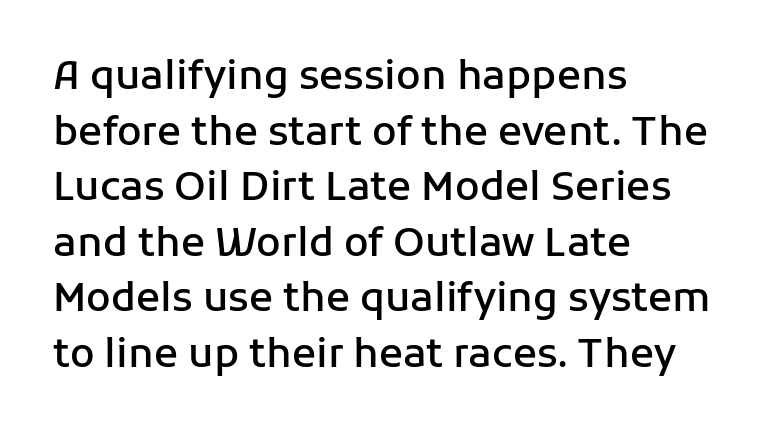
This is roman type, the default non-slanted kind. Quick note: interline space is typical. The face used here is proportionally spaced, like ordinary book or web type. The passage is arranged the way most books set body copy — flush left. Default kerning and tracking; the words read as compact shapes.
